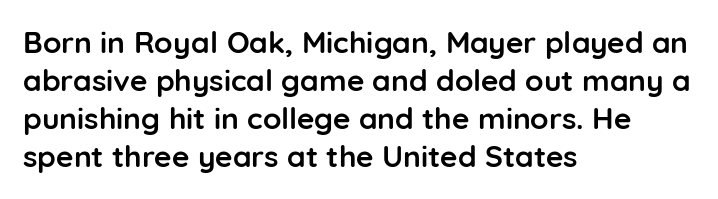
The image shows 30 px semibold sans-serif type, upright; set left-aligned, normal line spacing (1.27x), normal letter spacing, not underlined; low stroke contrast and a medium x-height.
